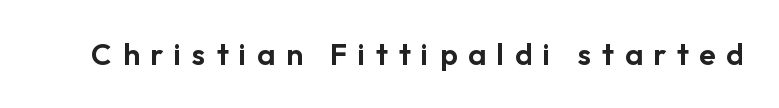
The image shows 30 px sans-serif type, upright; set unusually wide letter spacing (+0.36 em), not underlined; low stroke contrast and a medium x-height.
